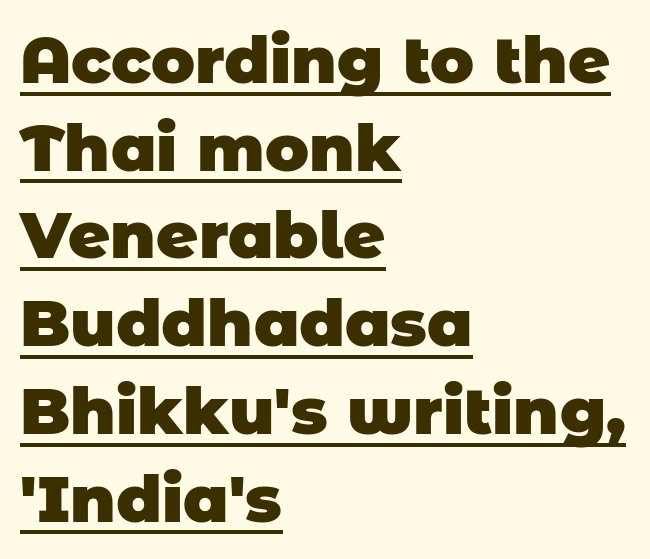
Q: Is the text bold? A: Yes.
Q: Is the typeface a serif or a sans-serif typeface? A: Sans-serif.
Q: Is the text underlined? A: Yes.
Q: How is the paragraph aligned? A: Left-aligned.
Q: Is the spacing between letters normal or unusually wide? A: Normal.
Q: Is the spacing between lines tight, normal or loose? A: Normal.
Q: Width (condensed, normal, or wide)? A: Normal.
Q: Stroke contrast? A: Low.
Q: x-height? A: Large.
Q: Monospaced? A: No.
